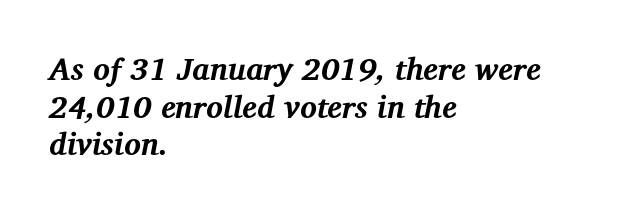
Q: Is the text bold? A: Yes.
Q: Is the text italic (slanted)? A: Yes, it leans right by about 12 degrees.
Q: Is the typeface a serif or a sans-serif typeface? A: Serif.
Q: Is the text underlined? A: No.
Q: How is the paragraph aligned? A: Left-aligned.
Q: Is the spacing between letters normal or unusually wide? A: Normal.
Q: Width (condensed, normal, or wide)? A: Normal.
Q: Stroke contrast? A: Medium.
Q: x-height? A: Medium.
Q: Monospaced? A: No.
